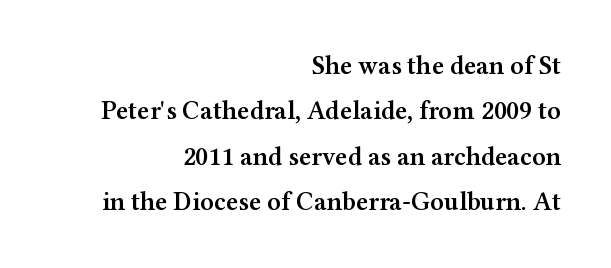
Q: Is the text bold? A: Semi-bold.
Q: Is the text italic (slanted)? A: No, it is upright.
Q: Is the text underlined? A: No.
Q: How is the paragraph aligned? A: Right-aligned.
Q: Is the spacing between letters normal or unusually wide? A: Normal.
